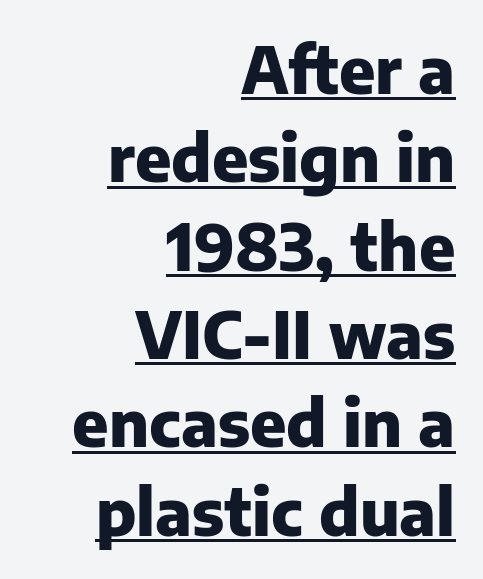
You'd pick this weight for a headline — it's a proper bold. It's the straight-up-and-down kind of type. Think of a printed novel: that variable character pitch is what you see here. The block of text has a typical density, with ordinary space between rows. Right-aligned paragraph, ragged on the left.
